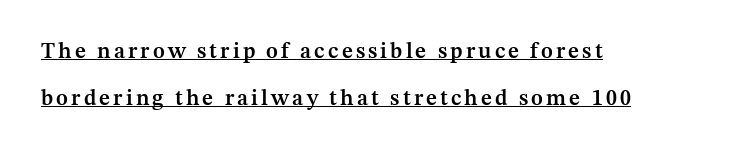
Notice how the stems are strictly vertical — no italics here. Is the type bold? Partly — it's a semibold, heavier than regular but not fully bold. The vertical gap from one line to the next is large. This rendering uses left alignment, leaving the right contour irregular.
